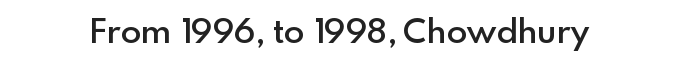
The image shows 34 px semibold sans-serif type, upright; set normal letter spacing, not underlined; a small x-height.
